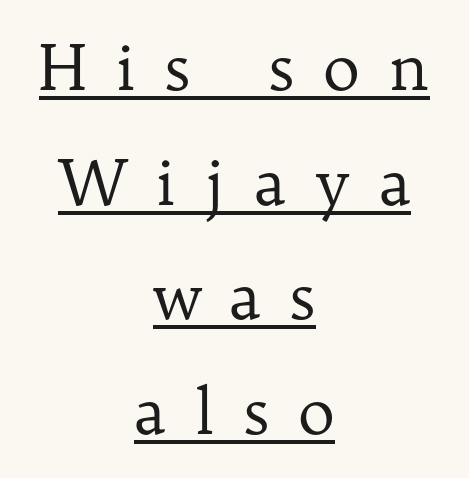
{"serif": "yes", "italic": "no", "bold": "no", "weight": "regular", "width": "normal", "stroke_contrast": "low", "x_height": "medium", "monospaced": "no", "underline": "yes", "align": "center", "line_spacing_ratio": 1.82, "letter_spacing": "wide", "letter_spacing_em": 0.45, "glyph_px": 63}
